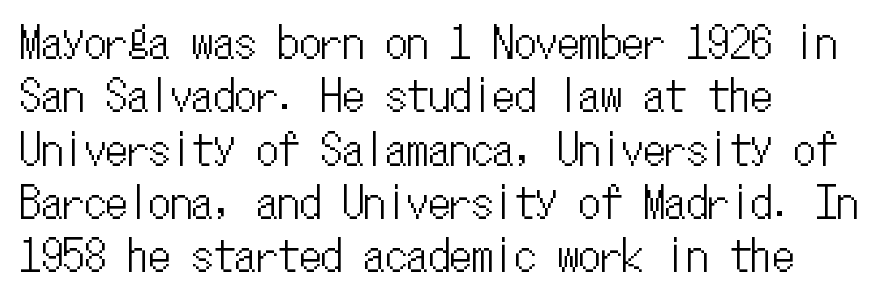
{"italic": "no", "width": "condensed", "stroke_contrast": "low", "x_height": "medium", "monospaced": "yes", "underline": "no", "align": "left", "line_spacing_ratio": 1.24, "letter_spacing": "normal", "letter_spacing_em": 0.0, "glyph_px": 43}
